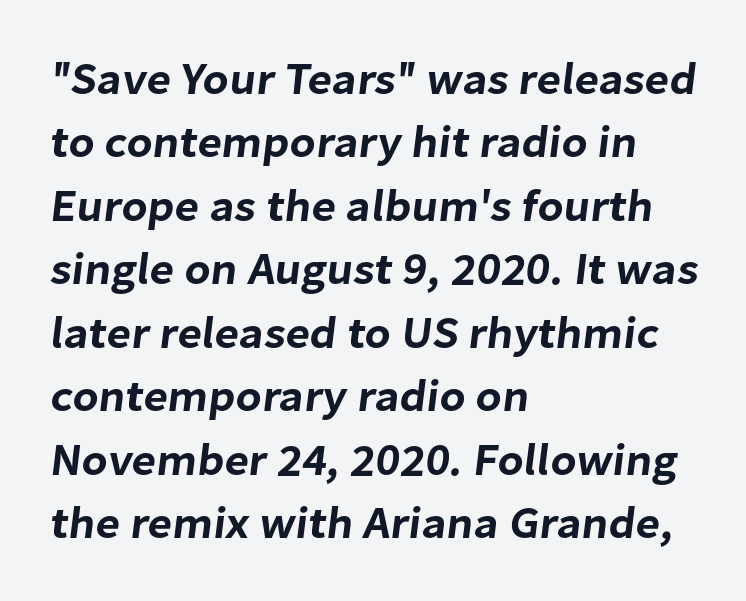
{"serif": "no", "width": "normal", "stroke_contrast": "low", "x_height": "medium", "monospaced": "no", "underline": "no", "align": "left", "line_spacing": "normal", "line_spacing_ratio": 1.41, "letter_spacing": "normal", "letter_spacing_em": 0.0, "glyph_px": 45}
